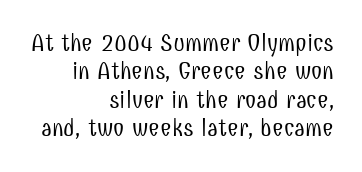
Students, note that the glyphs here touch the page at normal intervals. Clear beneath every line of the passage. Typeset ragged left — the right edge is the straight one. No chunkiness to these letters — they're not bold. The passage shown stacks its lines with hardly any gap. Does the lettering tilt? It doesn't — this is upright.
